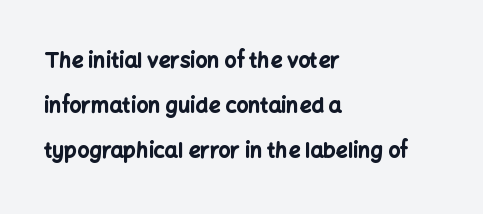
The image shows 21 px bold type, upright; set left-aligned, loose line spacing (2.14x), normal letter spacing, not underlined.
